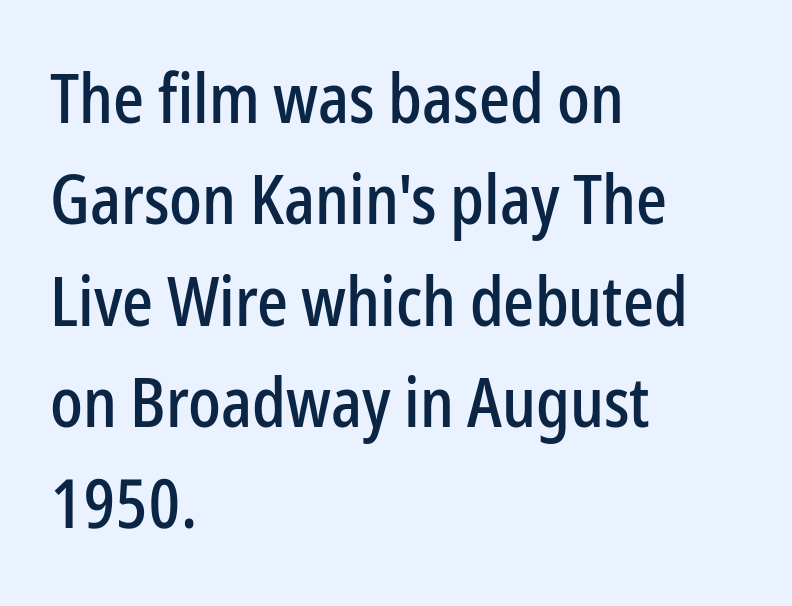
All the whitespace from short lines collects on the right. Look at the bottom of the vertical strokes: they stop flat, with no serifs. Note the varied advance widths — an 'i' is clearly narrower than an 'm'. The specimen reads as upright at a glance.
